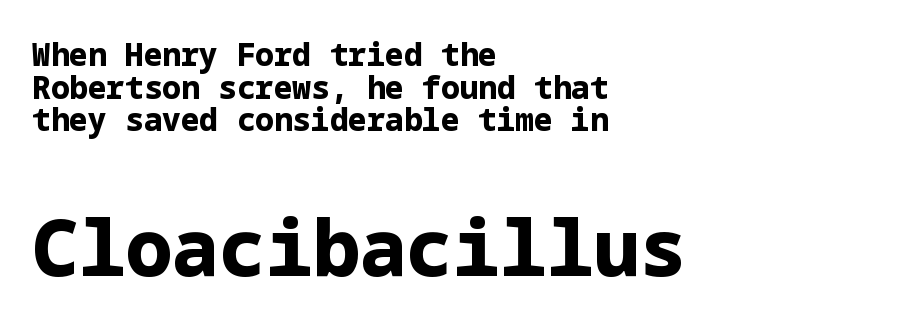
Q: Is the text bold? A: Yes.
Q: Is the text italic (slanted)? A: No, it is upright.
Q: Is the typeface a serif or a sans-serif typeface? A: Sans-serif.
Q: Is the text underlined? A: No.
Q: How is the paragraph aligned? A: Left-aligned.
Q: Is the spacing between letters normal or unusually wide? A: Normal.
Q: Is the spacing between lines tight, normal or loose? A: Tight.
Q: Which block of text is set in a larger size, the first (top) or the second (bottom)? A: The second (bottom) one.
Q: Width (condensed, normal, or wide)? A: Normal.
Q: Stroke contrast? A: Low.
Q: x-height? A: Medium.
